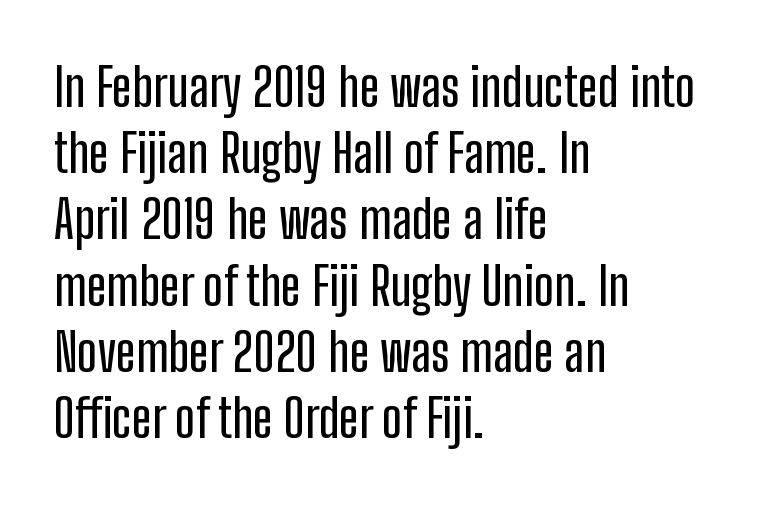
The image shows 53 px condensed sans-serif type, upright; set left-aligned, normal line spacing (1.25x), normal letter spacing, not underlined; low stroke contrast and a medium x-height.
